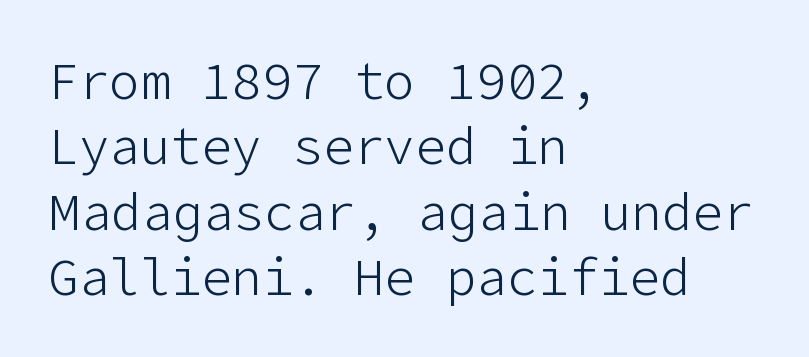
It's the straight-up-and-down kind of type. Leading matches the norm, producing a regular column. In terms of letterspacing, this is plain default setting. The typeface has the unassuming heft of standard copy or less. The gap between lines stays unmarked. Does the type have serifs? No, each stem ends abruptly.
